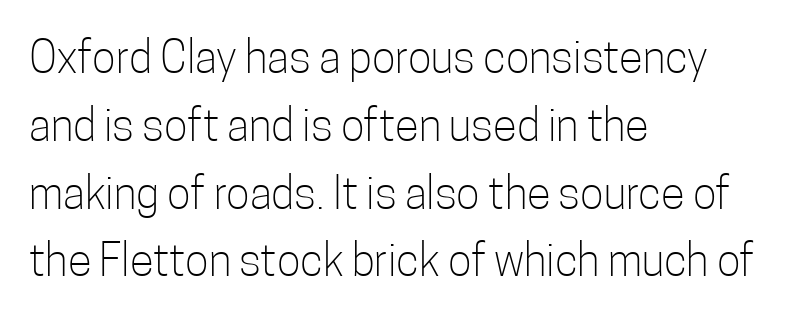
{"serif": "no", "italic": "no", "bold": "no", "weight": "light", "width": "condensed", "stroke_contrast": "low", "x_height": "medium", "monospaced": "no", "underline": "no", "align": "left", "line_spacing": "normal", "line_spacing_ratio": 1.54, "letter_spacing": "normal", "letter_spacing_em": 0.0, "glyph_px": 44}
